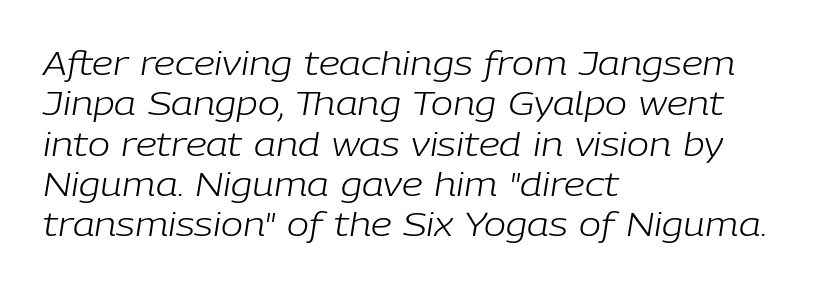
Q: Is the text bold? A: No.
Q: Is the text italic (slanted)? A: Yes, it leans right by about 9 degrees.
Q: Is the text underlined? A: No.
Q: How is the paragraph aligned? A: Left-aligned.
Q: Is the spacing between letters normal or unusually wide? A: Normal.
Q: Width (condensed, normal, or wide)? A: Normal.
Q: Stroke contrast? A: Low.
Q: x-height? A: Medium.
Q: Monospaced? A: No.
